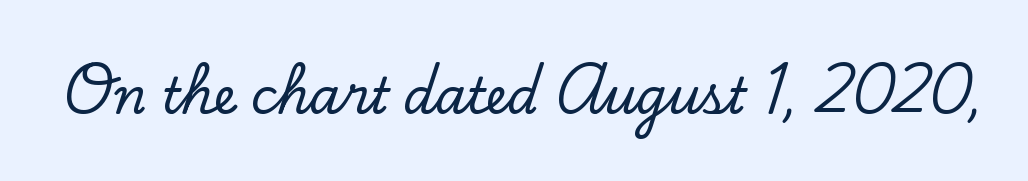
Q: Is the text italic (slanted)? A: Yes.
Q: Is the typeface a serif or a sans-serif typeface? A: Serif.
Q: Is the text underlined? A: No.
Q: Is the spacing between letters normal or unusually wide? A: Normal.
Q: Width (condensed, normal, or wide)? A: Normal.
Q: Stroke contrast? A: Low.
Q: x-height? A: Small.
Q: Monospaced? A: No.
